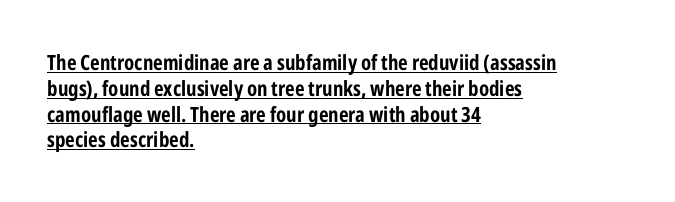
Q: Is the text italic (slanted)? A: No, it is upright.
Q: Is the text underlined? A: Yes.
Q: How is the paragraph aligned? A: Left-aligned.
Q: Is the spacing between letters normal or unusually wide? A: Normal.
